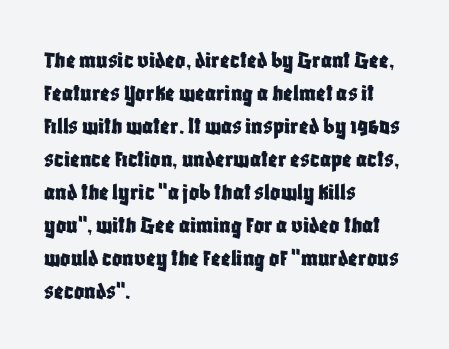
Q: Is the text italic (slanted)? A: No, it is upright.
Q: Is the text underlined? A: No.
Q: How is the paragraph aligned? A: Left-aligned.
Q: Is the spacing between letters normal or unusually wide? A: Normal.
Q: Is the spacing between lines tight, normal or loose? A: Normal.
